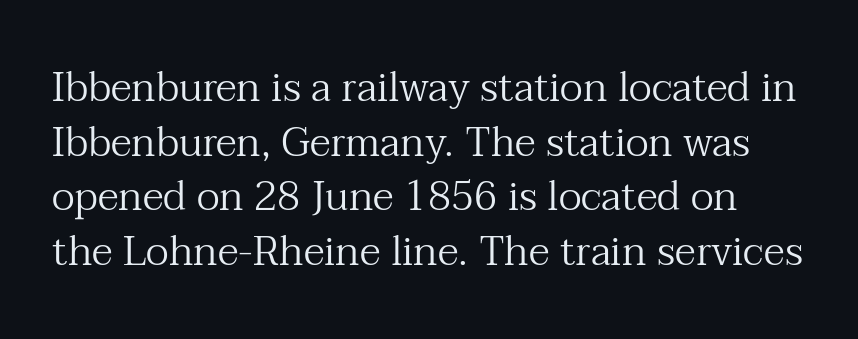
The image shows 41 px regular-weight serif type, upright; set normal line spacing (1.33x), normal letter spacing, not underlined; medium stroke contrast and a medium x-height.
